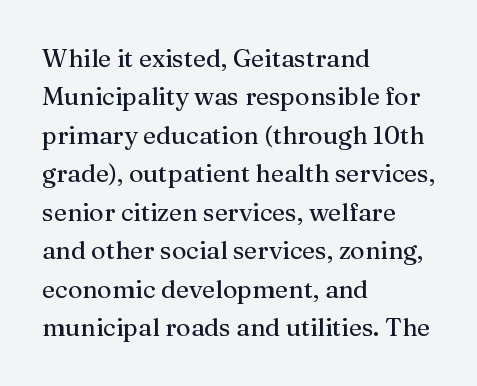
The image shows 25 px text type, upright; set left-aligned, normal line spacing (1.54x), normal letter spacing, not underlined.
